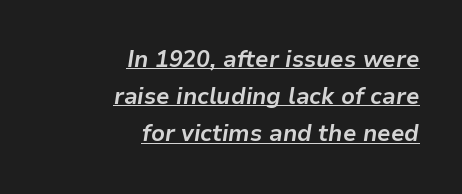
Underlined type. No extra tracking has been applied to these lines. Rows of type keep a routine distance in the vertical direction. Does the copy run flush right? Yes — the right margin is perfectly even.
